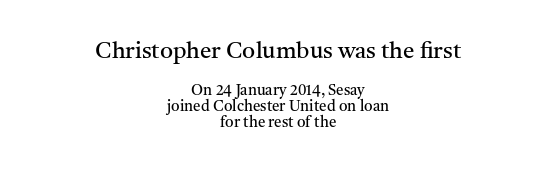
The line texture is even and compact thanks to regular tracking. Notice how the passage keeps no hard edge, just a central spine. The emphasis by scale lands on block number one, above. The passage shown stacks its lines with hardly any gap.
